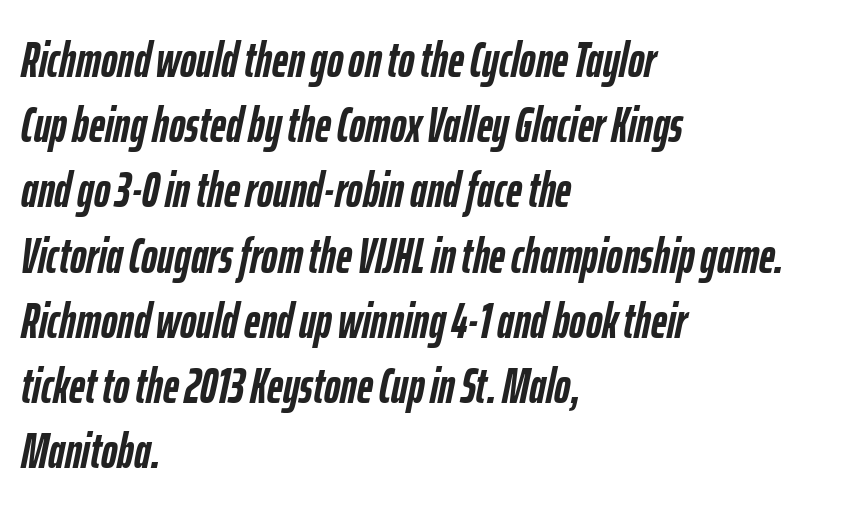
Q: Is the text bold? A: Yes.
Q: Is the text italic (slanted)? A: Yes, it leans right by about 12 degrees.
Q: Is the text underlined? A: No.
Q: How is the paragraph aligned? A: Left-aligned.
Q: Is the spacing between letters normal or unusually wide? A: Normal.
Q: Is the spacing between lines tight, normal or loose? A: Normal.
Q: Width (condensed, normal, or wide)? A: Condensed.
Q: Stroke contrast? A: Low.
Q: x-height? A: Medium.
Q: Monospaced? A: No.
